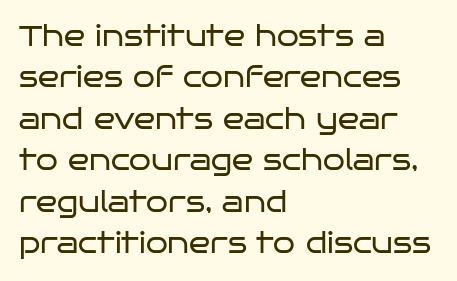
The image shows 28 px regular-weight, wide sans-serif type, upright; set left-aligned, normal line spacing (1.48x), normal letter spacing, not underlined; low stroke contrast and a large x-height.
